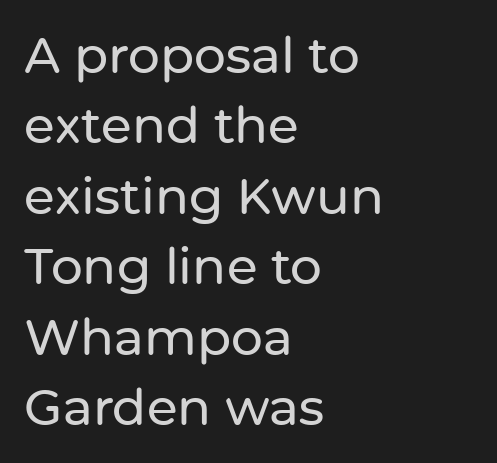
Q: Is the text italic (slanted)? A: No, it is upright.
Q: Is the typeface a serif or a sans-serif typeface? A: Sans-serif.
Q: Is the text underlined? A: No.
Q: How is the paragraph aligned? A: Left-aligned.
Q: Is the spacing between letters normal or unusually wide? A: Normal.
Q: Is the spacing between lines tight, normal or loose? A: Normal.
Q: Width (condensed, normal, or wide)? A: Normal.
Q: Stroke contrast? A: Low.
Q: x-height? A: Medium.
Q: Monospaced? A: No.
